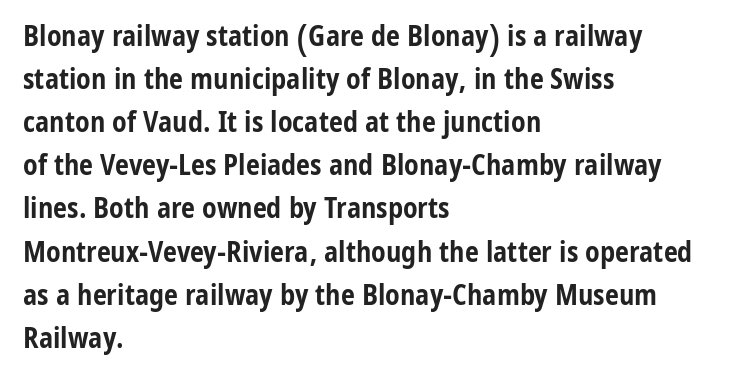
Q: Is the text bold? A: Yes.
Q: Is the text italic (slanted)? A: No, it is upright.
Q: Is the typeface a serif or a sans-serif typeface? A: Sans-serif.
Q: Is the text underlined? A: No.
Q: How is the paragraph aligned? A: Left-aligned.
Q: Is the spacing between letters normal or unusually wide? A: Normal.
Q: Is the spacing between lines tight, normal or loose? A: Normal.
Q: Width (condensed, normal, or wide)? A: Condensed.
Q: Stroke contrast? A: Low.
Q: x-height? A: Medium.
Q: Monospaced? A: No.
